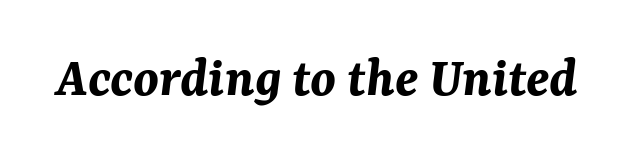
The image shows 57 px bold type, italic (leaning right); set normal letter spacing, not underlined; medium stroke contrast and a medium x-height.
